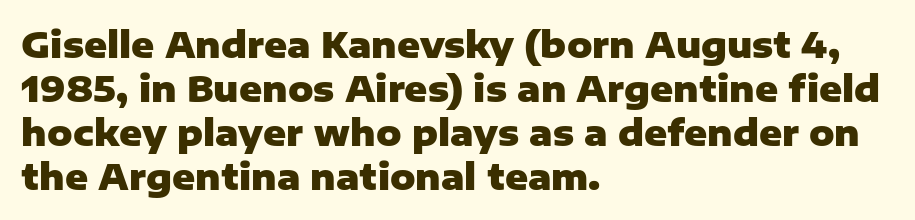
{"serif": "no", "italic": "no", "bold": "yes", "weight": "heavy", "width": "normal", "stroke_contrast": "low", "x_height": "medium", "monospaced": "no", "underline": "no", "align": "left", "line_spacing": "normal", "line_spacing_ratio": 1.26, "letter_spacing": "normal", "letter_spacing_em": 0.0, "glyph_px": 35}
